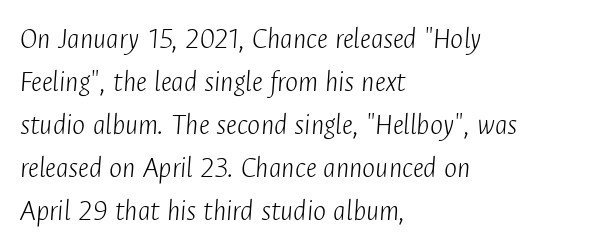
The typesetting does not lean heavy: it is not bold. Default kerning and tracking; the words read as compact shapes. These lines are set flush left with a ragged right edge. Anything drawn beneath the words? Only blank space.
